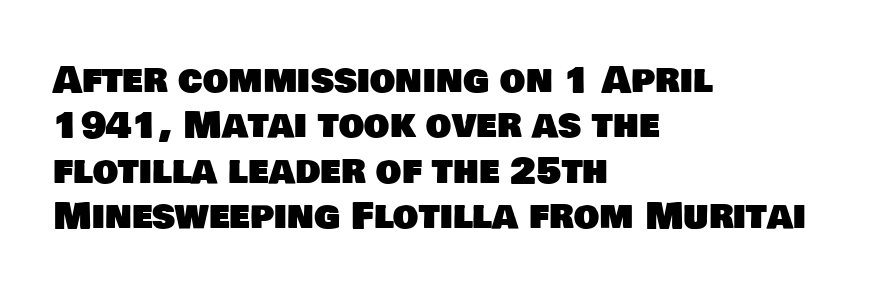
Each letter keeps its own natural width here, so spacing adapts to shape. Clear beneath every line of the passage. I'd call this a sans setting — the letters go barefoot. Regarding leading, the lines here are spaced in the standard way. Is the letter spacing exaggerated? No — it looks like the ordinary default. Alignment: flush left.
